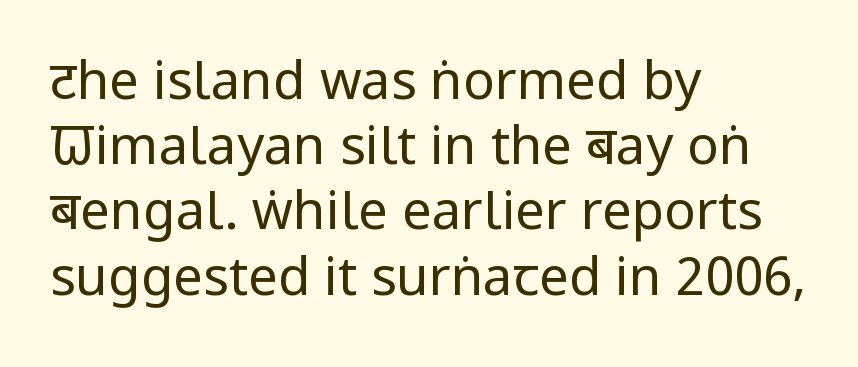
Does extra space separate the letters? No, they use regular spacing. Notice how the stems are strictly vertical — no italics here. All the whitespace from short lines collects on the right. Here the designer chose a conventional face with non-uniform glyph widths. The typesetting does not lean heavy: it is not bold.
